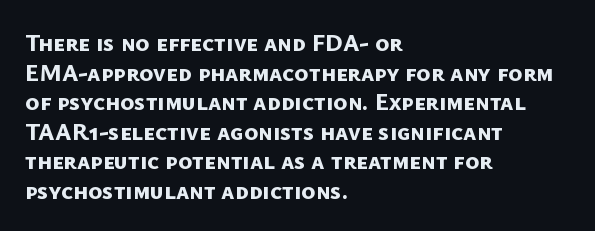
Q: Is the text bold? A: Yes.
Q: Is the text underlined? A: No.
Q: How is the paragraph aligned? A: Left-aligned.
Q: Is the spacing between letters normal or unusually wide? A: Normal.
